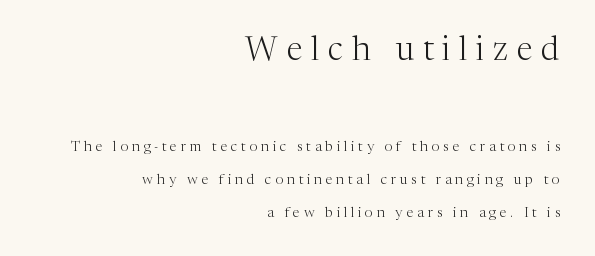
A clean baseline with only descenders dipping below it. One-word summary of the alignment: right. These glyphs show unthickened strokes, regular width or finer. Rendered with straight, roman letterforms.
